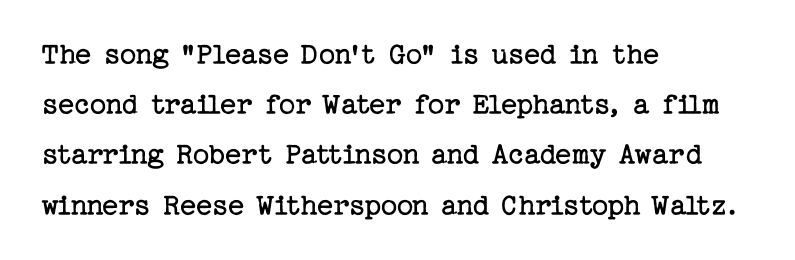
Q: Is the text bold? A: No.
Q: Is the text italic (slanted)? A: No, it is upright.
Q: Is the typeface a serif or a sans-serif typeface? A: Serif.
Q: Is the text underlined? A: No.
Q: How is the paragraph aligned? A: Left-aligned.
Q: Is the spacing between letters normal or unusually wide? A: Normal.
Q: Is the spacing between lines tight, normal or loose? A: Normal.
Q: Width (condensed, normal, or wide)? A: Normal.
Q: Stroke contrast? A: Low.
Q: x-height? A: Medium.
